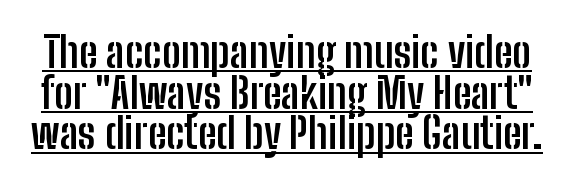
Q: Is the text bold? A: Yes.
Q: Is the text italic (slanted)? A: No, it is upright.
Q: Is the typeface a serif or a sans-serif typeface? A: Sans-serif.
Q: Is the text underlined? A: Yes.
Q: Is the spacing between letters normal or unusually wide? A: Normal.
Q: Is the spacing between lines tight, normal or loose? A: Tight.
Q: Width (condensed, normal, or wide)? A: Condensed.
Q: Stroke contrast? A: Low.
Q: x-height? A: Medium.
Q: Monospaced? A: No.
